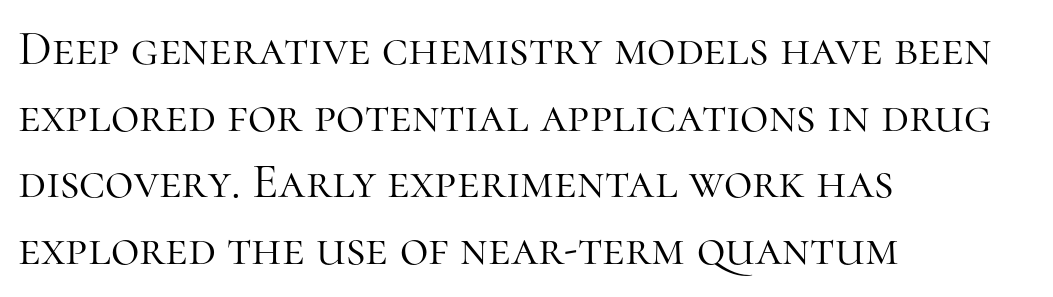
{"serif": "yes", "italic": "no", "bold": "no", "weight": "light", "width": "normal", "stroke_contrast": "high", "x_height": "medium", "monospaced": "no", "underline": "no", "align": "left", "line_spacing": "normal", "line_spacing_ratio": 1.36, "letter_spacing": "normal", "letter_spacing_em": 0.0, "glyph_px": 49}
